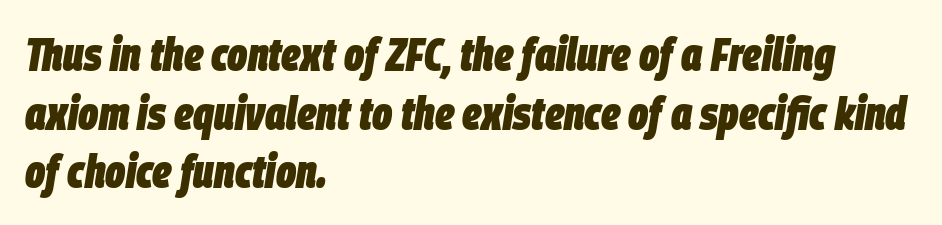
{"italic": "yes", "lean": "right", "slant_degrees": 9, "bold": "yes", "weight": "heavy", "width": "condensed", "stroke_contrast": "low", "x_height": "large", "monospaced": "no", "underline": "no", "align": "left", "line_spacing": "normal", "line_spacing_ratio": 1.25, "letter_spacing": "normal", "letter_spacing_em": 0.0, "glyph_px": 47}
